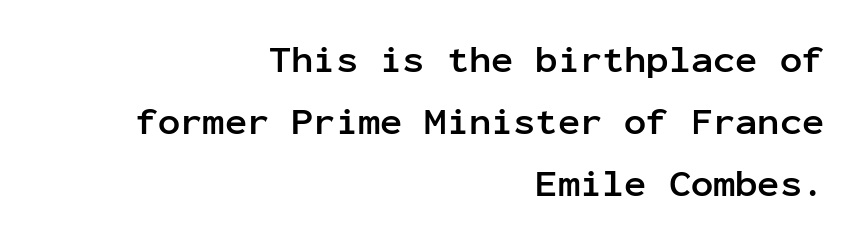
The image shows 37 px semibold sans-serif type, upright, monospaced; set right-aligned, normal line spacing (1.67x), normal letter spacing, not underlined; low stroke contrast and a medium x-height.
